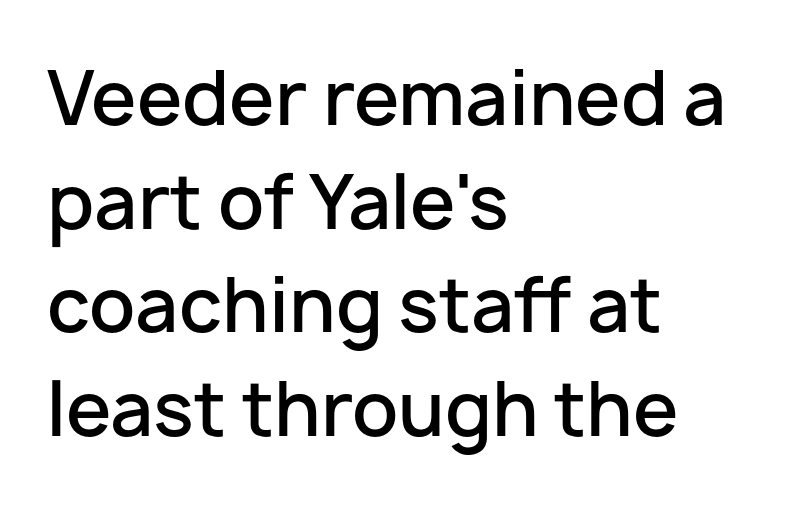
Typeset ragged right — the left edge is the straight one. Here the glyphs are tracked normally, forming tight word shapes. Proportional: the letters do not fall into vertical columns. Every character sits straight up, as roman type does. The string is rendered with underlining switched off.
